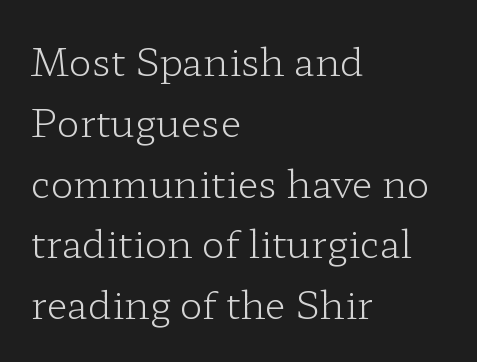
The image shows 38 px light, wide serif type, upright; set left-aligned, normal line spacing (1.6x), normal letter spacing, not underlined; low stroke contrast and a medium x-height.
